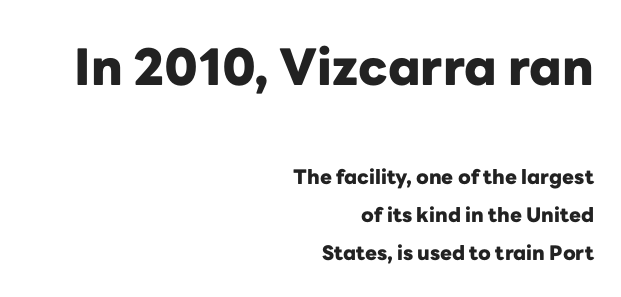
The image shows 50 px heavy sans-serif type, upright; set right-aligned, line spacing 1.89x, normal letter spacing, not underlined; the first (top) block is 2.5x larger; low stroke contrast and a medium x-height.
